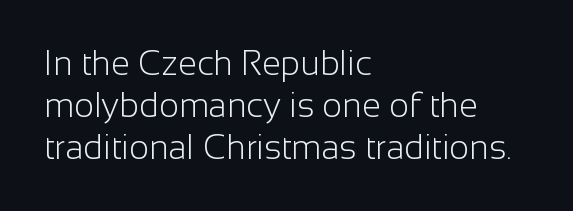
The image shows 34 px light sans-serif type, upright; set left-aligned, line spacing 1.23x, normal letter spacing, not underlined; low stroke contrast and a medium x-height.
